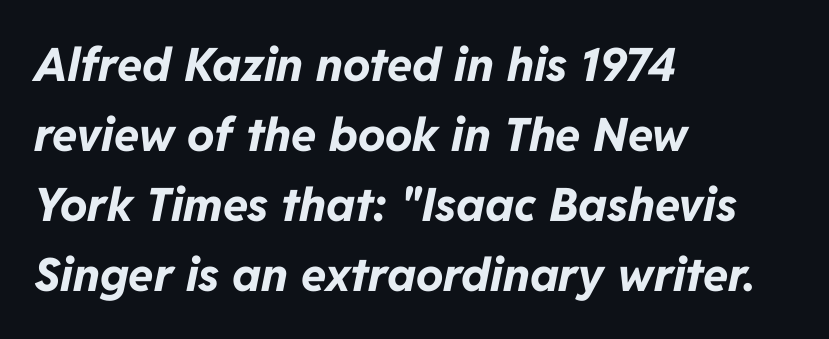
The rendering applies a slant to the glyphs. In terms of letterspacing, this is plain default setting. Stroke thickness is high; the sample reads as a true bold. Only glyphs here, with clear space below each row.
